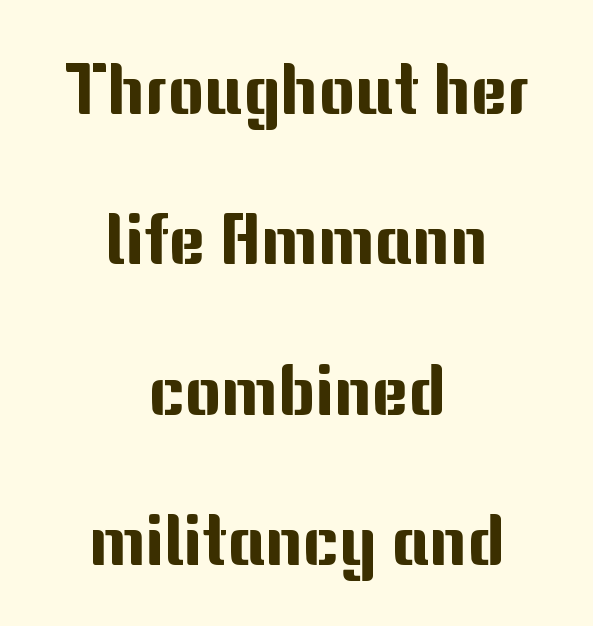
The image shows 70 px sans-serif type, upright; set centered, loose line spacing (2.15x), normal letter spacing, not underlined; medium stroke contrast and a medium x-height.
